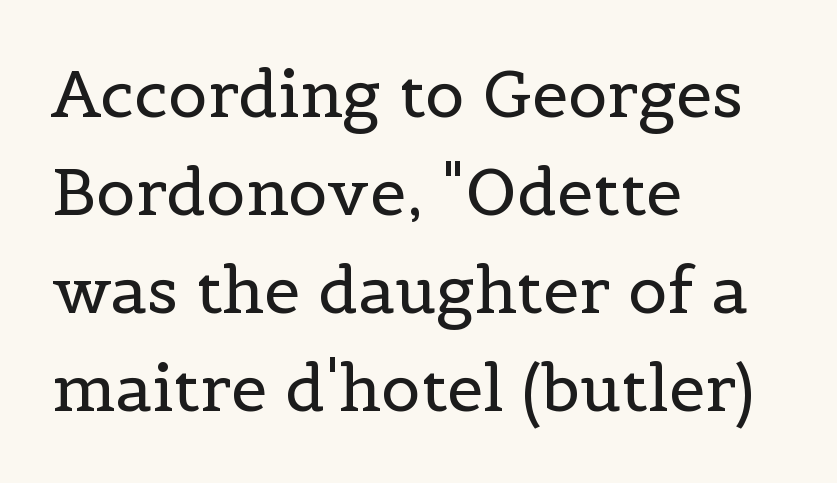
The image shows 65 px regular-weight serif type, upright; set left-aligned, normal line spacing (1.51x), normal letter spacing, not underlined; a medium x-height.
